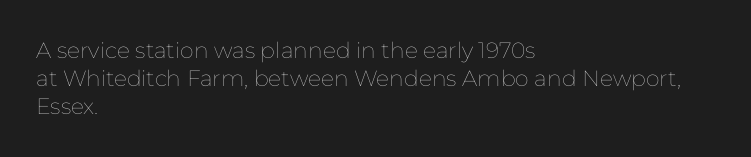
Q: Is the text bold? A: No.
Q: Is the text italic (slanted)? A: No, it is upright.
Q: Is the text underlined? A: No.
Q: How is the paragraph aligned? A: Left-aligned.
Q: Is the spacing between letters normal or unusually wide? A: Normal.
Q: Is the spacing between lines tight, normal or loose? A: Normal.
